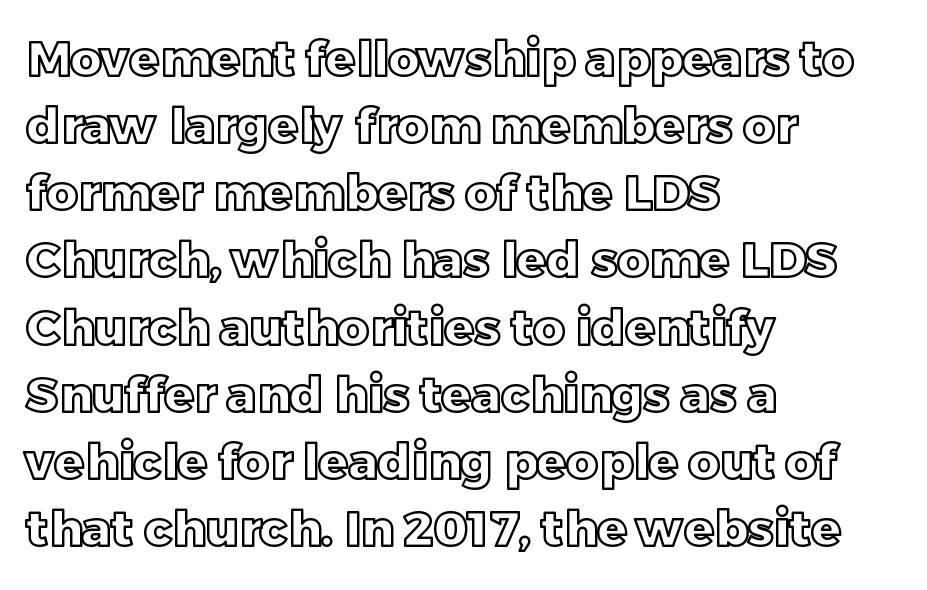
The image shows 49 px text type, upright; set left-aligned, normal line spacing (1.37x), normal letter spacing, not underlined; a large x-height.
